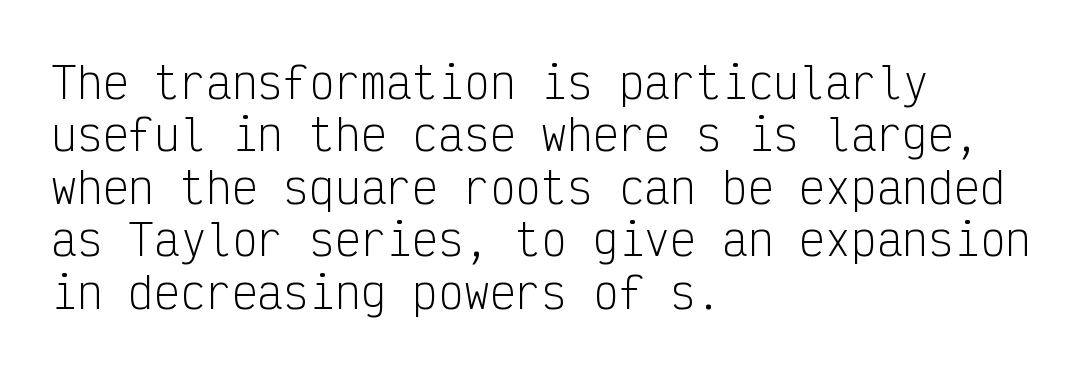
Q: Is the text bold? A: No.
Q: Is the text italic (slanted)? A: No, it is upright.
Q: Is the typeface a serif or a sans-serif typeface? A: Sans-serif.
Q: Is the text underlined? A: No.
Q: How is the paragraph aligned? A: Left-aligned.
Q: Is the spacing between letters normal or unusually wide? A: Normal.
Q: Width (condensed, normal, or wide)? A: Condensed.
Q: Stroke contrast? A: Low.
Q: x-height? A: Medium.
Q: Monospaced? A: Yes.
